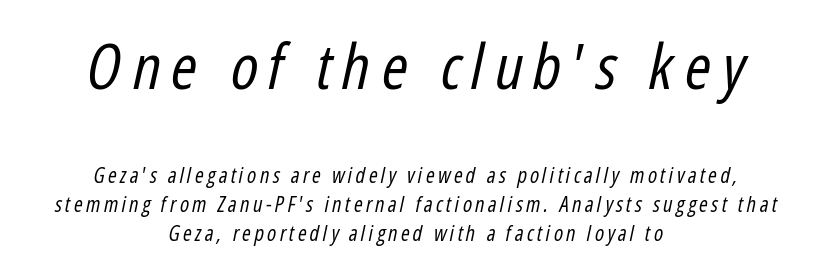
Notice how the passage keeps no hard edge, just a central spine. No word sits above an underline. Is this a heavy cut? Hardly; it is regular or lighter. The block sitting higher on the canvas is the one with enlarged characters. Designer's note — italics engaged.
